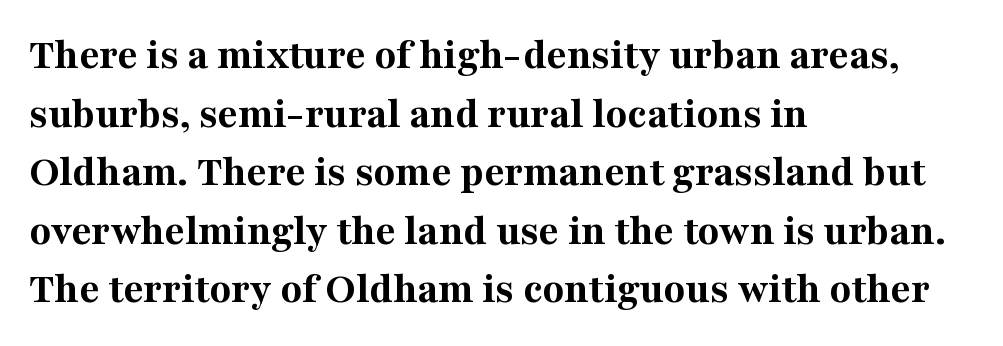
The image shows 44 px bold serif type, upright; set left-aligned, normal line spacing (1.33x), normal letter spacing, not underlined; medium stroke contrast and a medium x-height.
